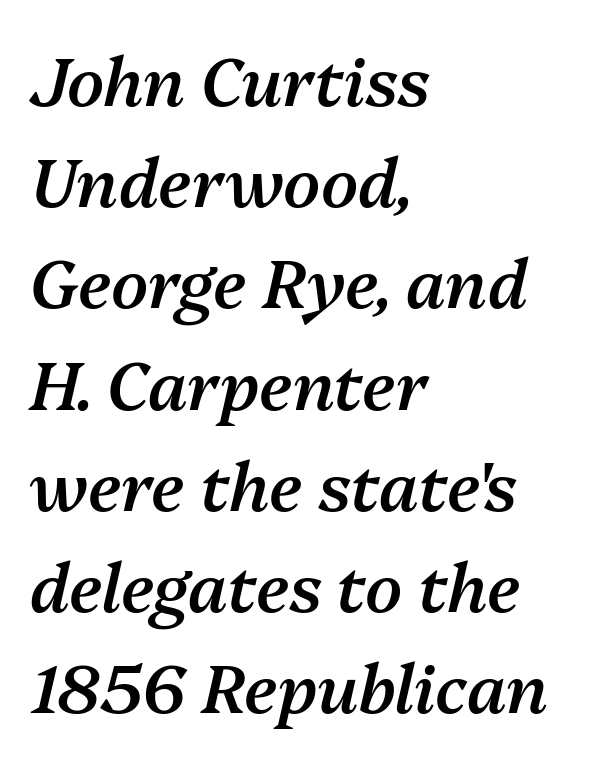
Q: Is the text bold? A: Semi-bold.
Q: Is the text italic (slanted)? A: Yes, it leans right by about 13 degrees.
Q: Is the text underlined? A: No.
Q: How is the paragraph aligned? A: Left-aligned.
Q: Is the spacing between letters normal or unusually wide? A: Normal.
Q: Is the spacing between lines tight, normal or loose? A: Normal.
Q: Width (condensed, normal, or wide)? A: Normal.
Q: Stroke contrast? A: Medium.
Q: x-height? A: Medium.
Q: Monospaced? A: No.
